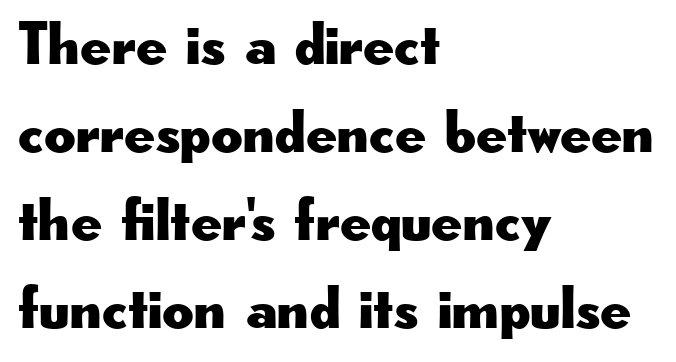
{"serif": "no", "italic": "no", "width": "wide", "stroke_contrast": "low", "x_height": "small", "monospaced": "no", "underline": "no", "align": "left", "line_spacing": "normal", "line_spacing_ratio": 1.44, "letter_spacing": "normal", "letter_spacing_em": 0.0, "glyph_px": 61}
